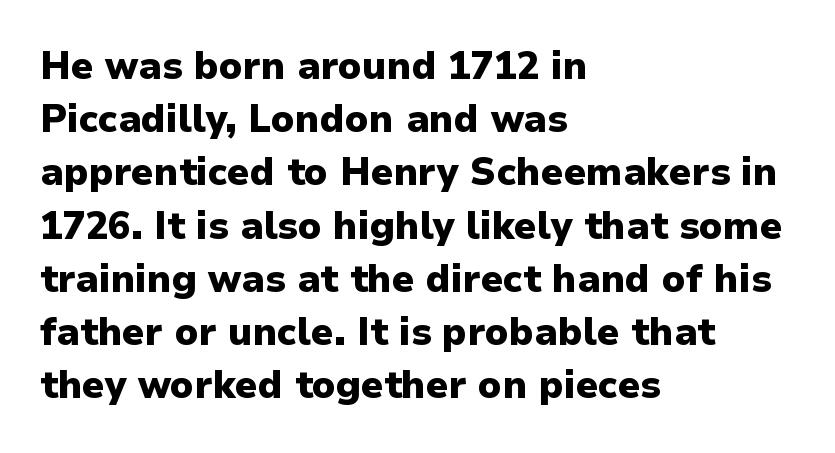
Q: Is the text bold? A: Yes.
Q: Is the text italic (slanted)? A: No, it is upright.
Q: Is the typeface a serif or a sans-serif typeface? A: Sans-serif.
Q: Is the text underlined? A: No.
Q: How is the paragraph aligned? A: Left-aligned.
Q: Is the spacing between letters normal or unusually wide? A: Normal.
Q: Is the spacing between lines tight, normal or loose? A: Normal.
Q: Width (condensed, normal, or wide)? A: Normal.
Q: Stroke contrast? A: Low.
Q: x-height? A: Medium.
Q: Monospaced? A: No.
